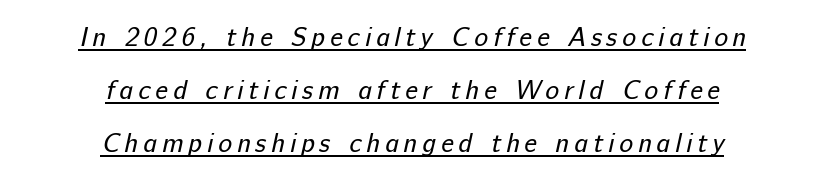
Q: Is the text bold? A: No.
Q: Is the text underlined? A: Yes.
Q: How is the paragraph aligned? A: Centered.
Q: Is the spacing between lines tight, normal or loose? A: Loose.
